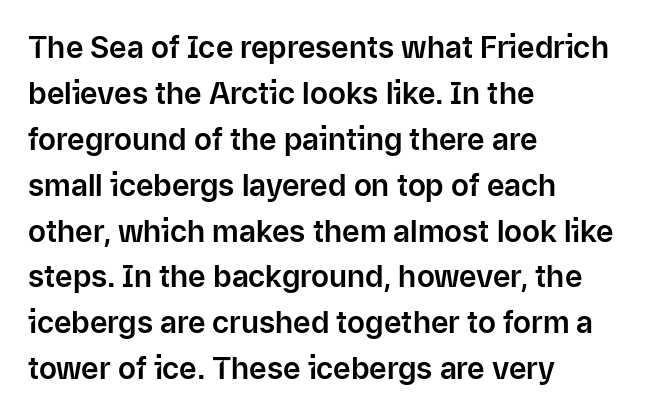
Q: Is the text italic (slanted)? A: No, it is upright.
Q: Is the typeface a serif or a sans-serif typeface? A: Sans-serif.
Q: Is the text underlined? A: No.
Q: How is the paragraph aligned? A: Left-aligned.
Q: Is the spacing between letters normal or unusually wide? A: Normal.
Q: Is the spacing between lines tight, normal or loose? A: Normal.
Q: Width (condensed, normal, or wide)? A: Normal.
Q: Stroke contrast? A: Low.
Q: x-height? A: Medium.
Q: Monospaced? A: No.
